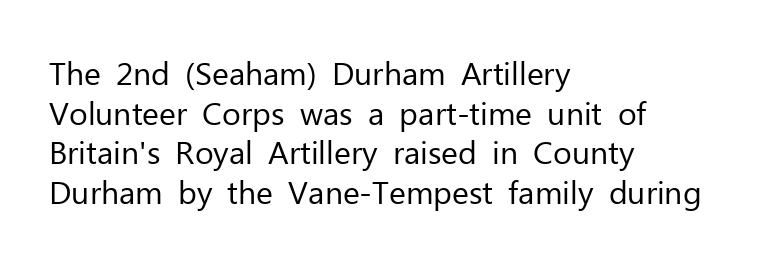
The image shows 32 px regular-weight sans-serif type, upright; set left-aligned, line spacing 1.24x, normal letter spacing, not underlined; low stroke contrast and a medium x-height.
